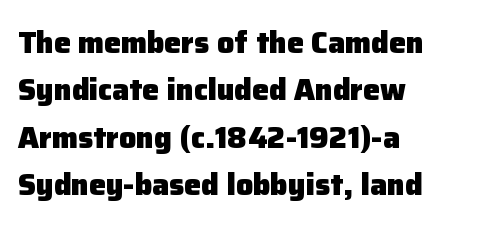
{"serif": "no", "italic": "no", "bold": "yes", "weight": "heavy", "width": "normal", "stroke_contrast": "low", "x_height": "medium", "monospaced": "no", "underline": "no", "align": "left", "line_spacing": "normal", "line_spacing_ratio": 1.58, "letter_spacing": "normal", "letter_spacing_em": 0.0, "glyph_px": 30}
